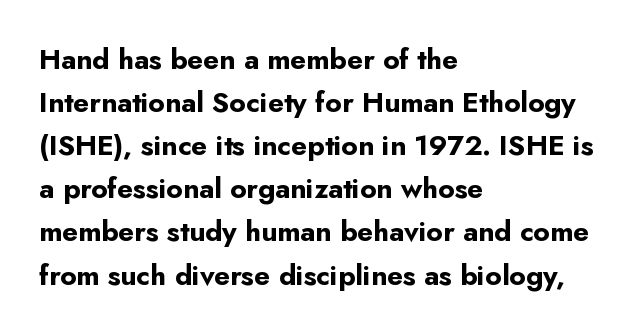
{"serif": "no", "italic": "no", "bold": "yes", "weight": "bold", "width": "normal", "stroke_contrast": "low", "x_height": "small", "monospaced": "no", "underline": "no", "align": "left", "line_spacing": "normal", "line_spacing_ratio": 1.54, "letter_spacing": "normal", "letter_spacing_em": 0.0, "glyph_px": 28}
